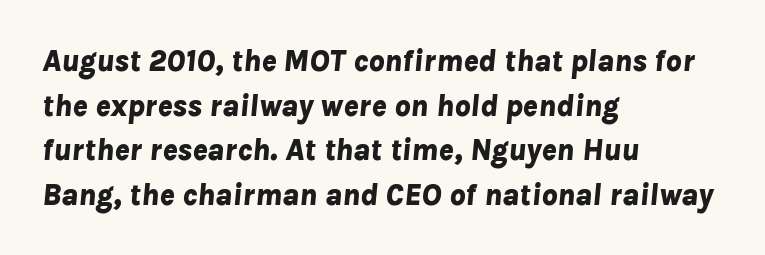
The image shows 31 px bold type, italic (leaning right); set left-aligned, normal line spacing (1.44x), normal letter spacing, not underlined; low stroke contrast and a medium x-height.
